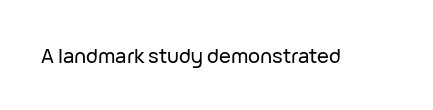
The image shows 20 px text type, upright; set normal letter spacing, not underlined.
